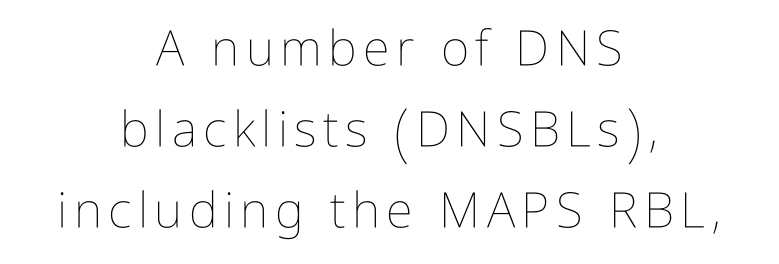
Q: Is the text bold? A: No.
Q: Is the text italic (slanted)? A: No, it is upright.
Q: Is the text underlined? A: No.
Q: How is the paragraph aligned? A: Centered.
Q: Is the spacing between lines tight, normal or loose? A: Normal.
Q: Width (condensed, normal, or wide)? A: Condensed.
Q: Stroke contrast? A: Low.
Q: x-height? A: Medium.
Q: Monospaced? A: No.
